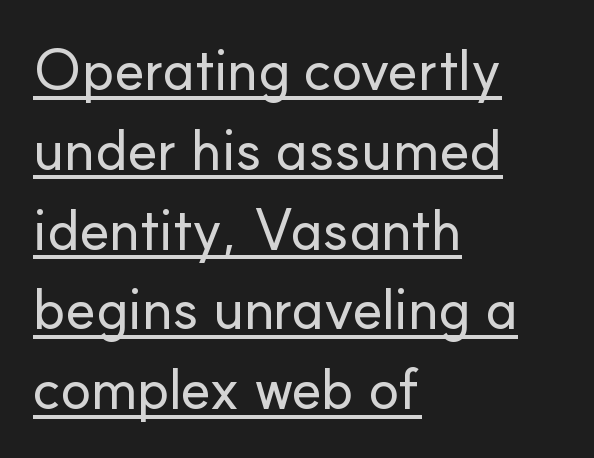
The image shows 57 px sans-serif type, upright; set left-aligned, normal line spacing (1.4x), normal letter spacing, underlined; low stroke contrast and a small x-height.
